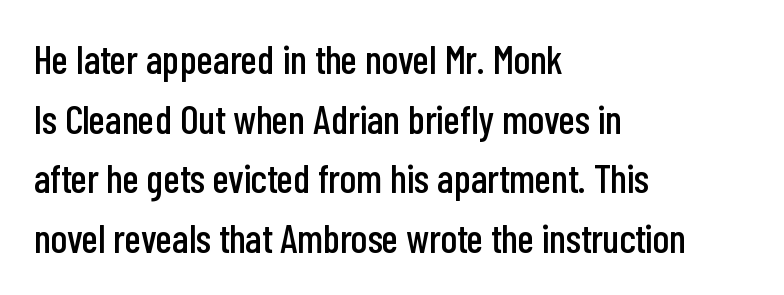
The image shows 40 px condensed sans-serif type, upright; set left-aligned, normal line spacing (1.49x), normal letter spacing, not underlined; low stroke contrast and a medium x-height.
